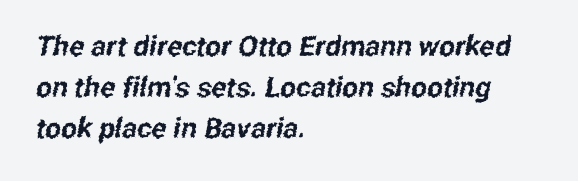
Does the leading feel generous? No, just average. Each letter's strokes conclude bluntly, with no projecting serifs. These lines are set flush left with a ragged right edge. Glyph-to-glyph distance matches everyday printed text.
